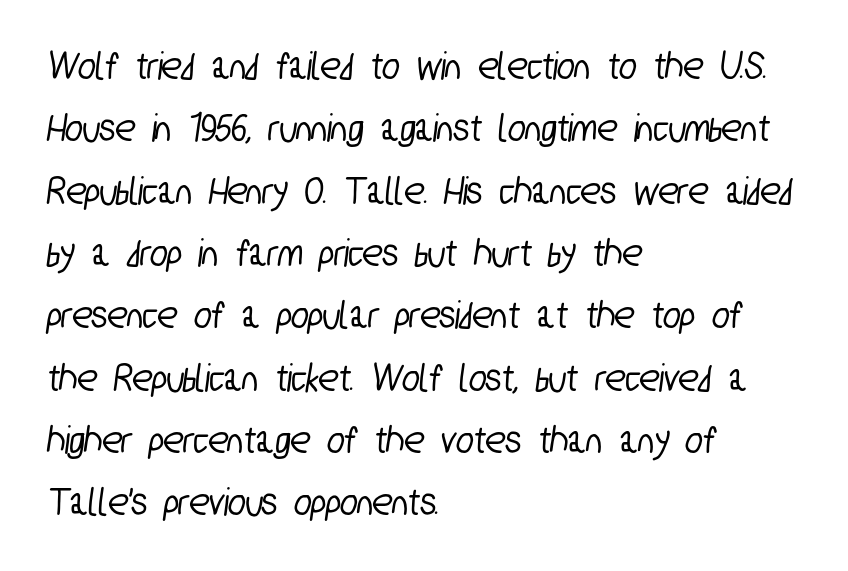
{"serif": "no", "width": "condensed", "stroke_contrast": "low", "x_height": "medium", "monospaced": "no", "underline": "no", "align": "left", "line_spacing": "normal", "line_spacing_ratio": 1.52, "letter_spacing": "normal", "letter_spacing_em": 0.0, "glyph_px": 41}
